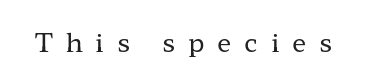
Each stroke keeps to a modest, everyday thickness or less. Letter spacing: wide. The string is rendered with underlining switched off. A typesetter would mark this as roman, not italic.
